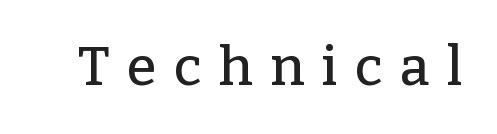
Varying glyph widths throughout — classic text-font behaviour. You could only call the tracking loose — the letters float apart. Yep, those are serifs on the letters. The font's upright variant was chosen for this text. This rendering features lettering with no underline.
